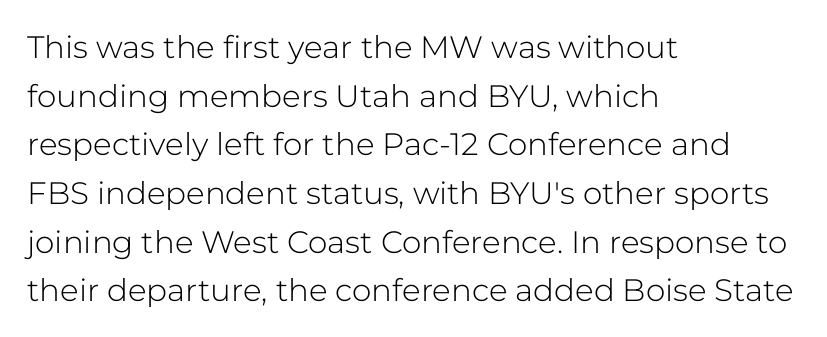
Q: Is the text bold? A: No.
Q: Is the text italic (slanted)? A: No, it is upright.
Q: Is the typeface a serif or a sans-serif typeface? A: Sans-serif.
Q: Is the text underlined? A: No.
Q: How is the paragraph aligned? A: Left-aligned.
Q: Is the spacing between letters normal or unusually wide? A: Normal.
Q: Is the spacing between lines tight, normal or loose? A: Normal.
Q: Width (condensed, normal, or wide)? A: Normal.
Q: Stroke contrast? A: Low.
Q: x-height? A: Medium.
Q: Monospaced? A: No.
